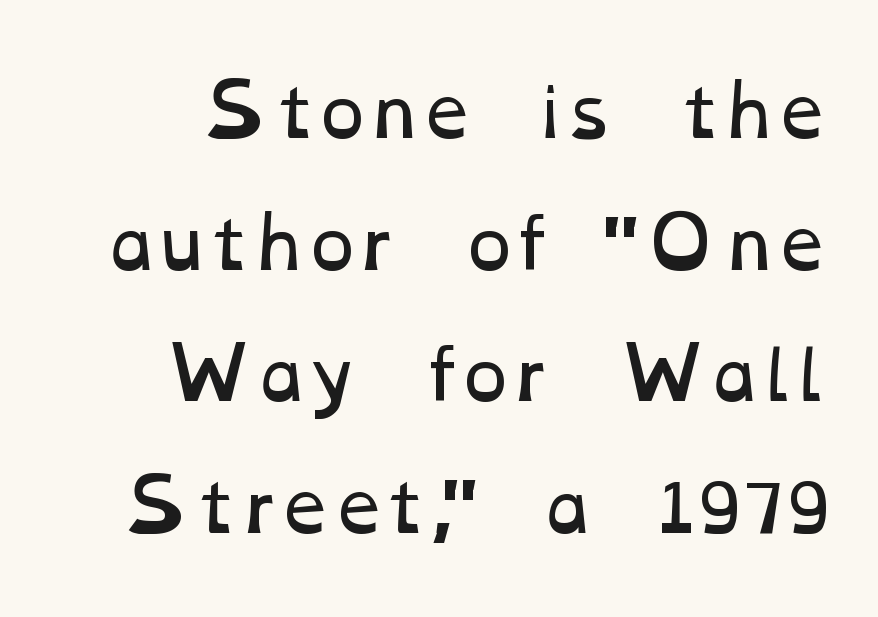
Q: Is the text bold? A: No.
Q: Is the text underlined? A: No.
Q: Is the spacing between letters normal or unusually wide? A: Normal.
Q: Width (condensed, normal, or wide)? A: Wide.
Q: Stroke contrast? A: Low.
Q: x-height? A: Medium.
Q: Monospaced? A: No.
